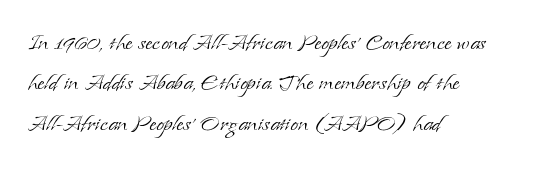
The image shows 28 px light serif type; set left-aligned, normal line spacing (1.44x), normal letter spacing, not underlined; low stroke contrast and a small x-height.
